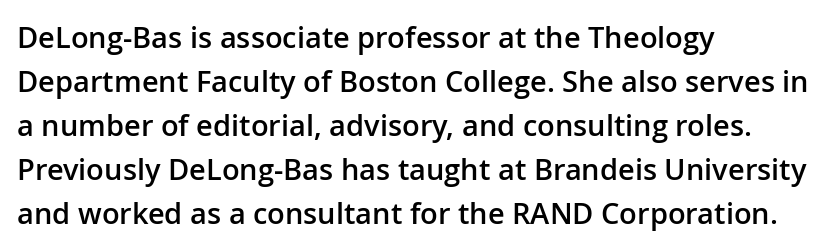
Q: Is the text bold? A: Semi-bold.
Q: Is the text italic (slanted)? A: No, it is upright.
Q: Is the typeface a serif or a sans-serif typeface? A: Sans-serif.
Q: Is the text underlined? A: No.
Q: How is the paragraph aligned? A: Left-aligned.
Q: Is the spacing between letters normal or unusually wide? A: Normal.
Q: Is the spacing between lines tight, normal or loose? A: Normal.
Q: Width (condensed, normal, or wide)? A: Normal.
Q: Stroke contrast? A: Low.
Q: x-height? A: Medium.
Q: Monospaced? A: No.
